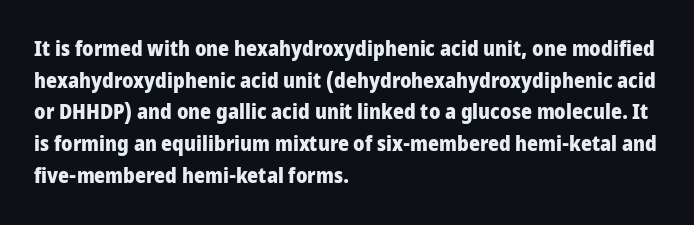
The image shows 21 px bold type, upright; set left-aligned, normal line spacing (1.51x), normal letter spacing, not underlined.
